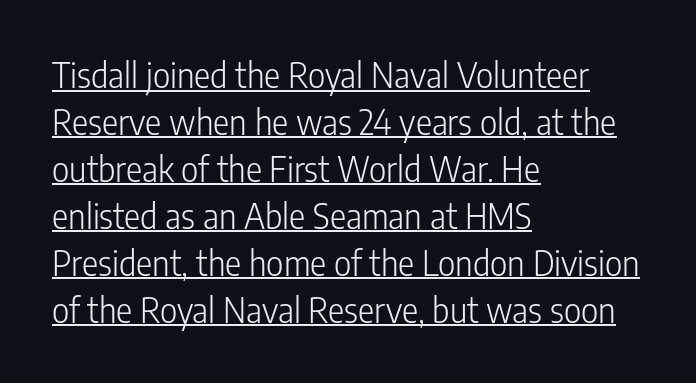
{"serif": "no", "italic": "no", "bold": "no", "weight": "light", "width": "condensed", "stroke_contrast": "low", "x_height": "medium", "monospaced": "no", "underline": "yes", "align": "left", "line_spacing": "normal", "line_spacing_ratio": 1.38, "letter_spacing": "normal", "letter_spacing_em": 0.0, "glyph_px": 34}
